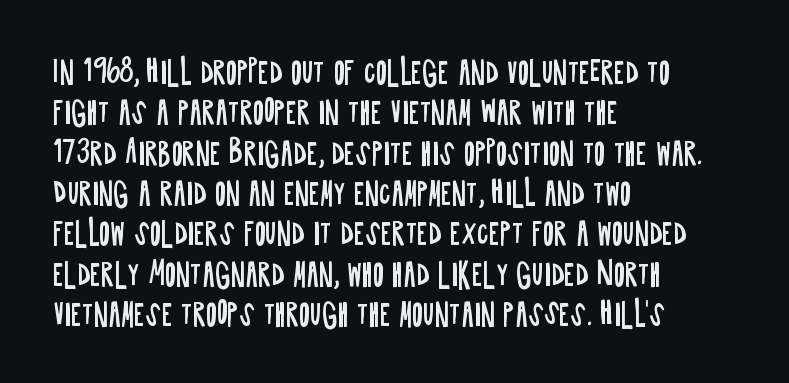
{"serif": "no", "italic": "no", "bold": "no", "weight": "regular", "width": "condensed", "stroke_contrast": "low", "x_height": "large", "monospaced": "no", "underline": "no", "align": "left", "line_spacing": "normal", "line_spacing_ratio": 1.39, "letter_spacing": "normal", "letter_spacing_em": 0.0, "glyph_px": 29}
